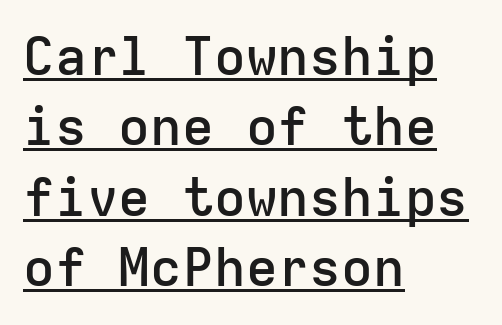
{"serif": "no", "italic": "no", "bold": "semi", "weight": "semibold", "width": "normal", "stroke_contrast": "low", "x_height": "medium", "monospaced": "yes", "underline": "yes", "align": "left", "line_spacing": "normal", "line_spacing_ratio": 1.33, "letter_spacing": "normal", "letter_spacing_em": 0.0, "glyph_px": 53}
